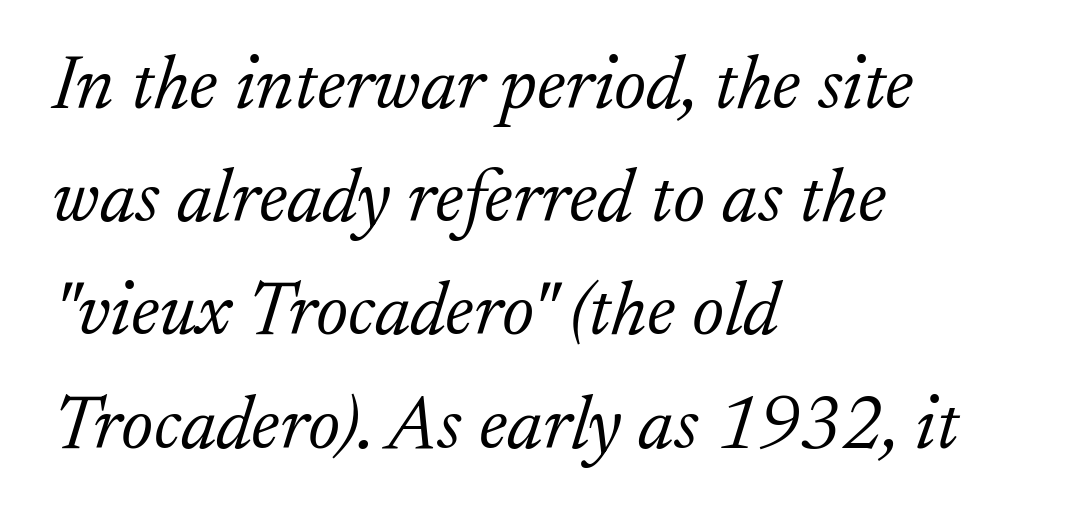
{"serif": "yes", "italic": "yes", "lean": "right", "slant_degrees": 17, "bold": "no", "weight": "light", "width": "normal", "stroke_contrast": "low", "x_height": "small", "monospaced": "no", "underline": "no", "align": "left", "line_spacing": "normal", "line_spacing_ratio": 1.49, "letter_spacing": "normal", "letter_spacing_em": 0.0, "glyph_px": 76}
